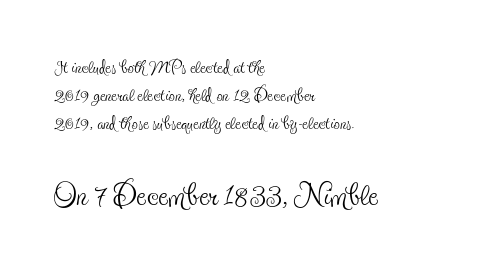
Q: Is the text bold? A: No.
Q: Is the typeface a serif or a sans-serif typeface? A: Serif.
Q: Is the text underlined? A: No.
Q: How is the paragraph aligned? A: Left-aligned.
Q: Is the spacing between letters normal or unusually wide? A: Normal.
Q: Is the spacing between lines tight, normal or loose? A: Tight.
Q: Which block of text is set in a larger size, the first (top) or the second (bottom)? A: The second (bottom) one.
Q: Width (condensed, normal, or wide)? A: Condensed.
Q: x-height? A: Small.
Q: Monospaced? A: No.
